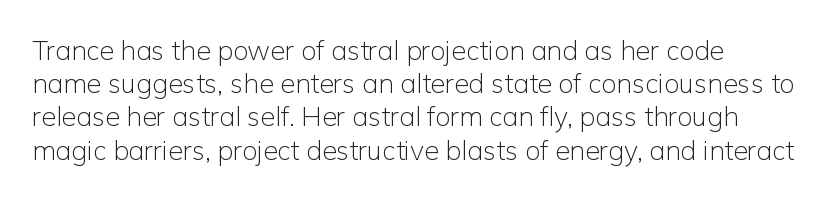
Underlining? Definitely not there. Nope, not italic — everything's standing straight. Letters have the restrained weight of plain body copy at most. This rendering leaves character spacing at its baseline value.
